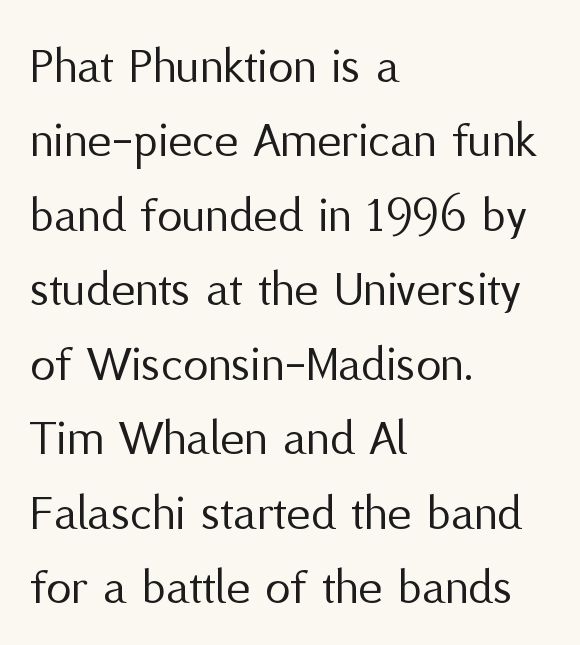
Between one letter and the next there's only the usual sliver of space. Font category for this specimen: sans-serif. Letters have the restrained weight of plain body copy at most. The baseline area is clear. One-word summary of the alignment: left.
